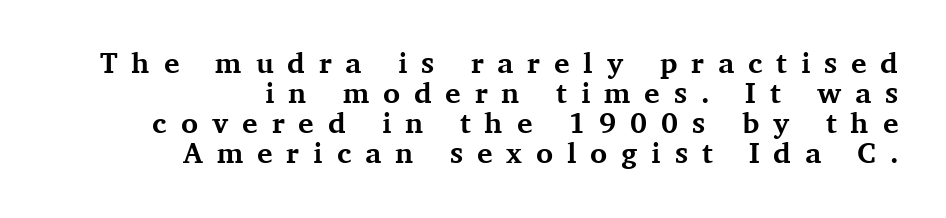
The specimen reads as upright at a glance. The specimen omits any rule beneath the text block's lines. The passage shown is typed in a proportional face where columns would drift. Each line ends at the same right margin while the left side varies.
